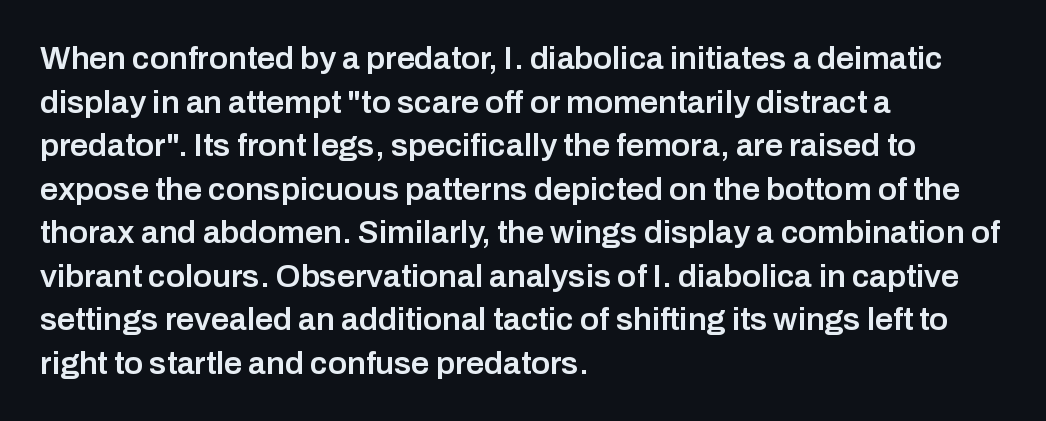
Q: Is the text bold? A: Semi-bold.
Q: Is the text italic (slanted)? A: No, it is upright.
Q: Is the typeface a serif or a sans-serif typeface? A: Sans-serif.
Q: Is the text underlined? A: No.
Q: How is the paragraph aligned? A: Left-aligned.
Q: Is the spacing between letters normal or unusually wide? A: Normal.
Q: Is the spacing between lines tight, normal or loose? A: Normal.
Q: Width (condensed, normal, or wide)? A: Normal.
Q: Stroke contrast? A: Low.
Q: x-height? A: Medium.
Q: Monospaced? A: No.
